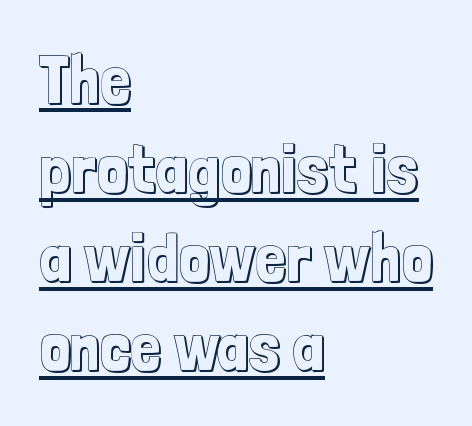
A normal amount of white space separates one row of letters from the next. What decoration does the sample have? An underline. Tracking value appears to be zero — textbook default spacing. When letters stand straight like this, we call the style roman or upright. Line starts are locked; line ends wander. Do the characters align in a grid? No, the font is proportional.
